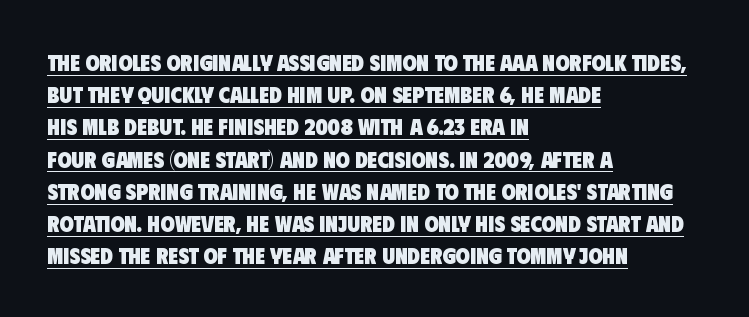
Reading down the column, the eye jumps a familiar distance to each next line. A full-strength bold gives these letters their thick strokes. Casual observation: everything's shoved over to the left. Honestly, the underline is the first thing you notice here. Is the letter spacing exaggerated? No — it looks like the ordinary default.
